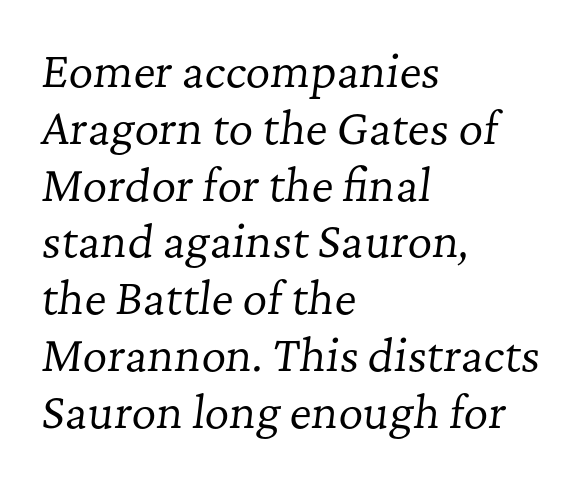
The image shows 43 px regular-weight serif type, italic (leaning right); set left-aligned, normal line spacing (1.32x), normal letter spacing, not underlined; low stroke contrast and a medium x-height.
